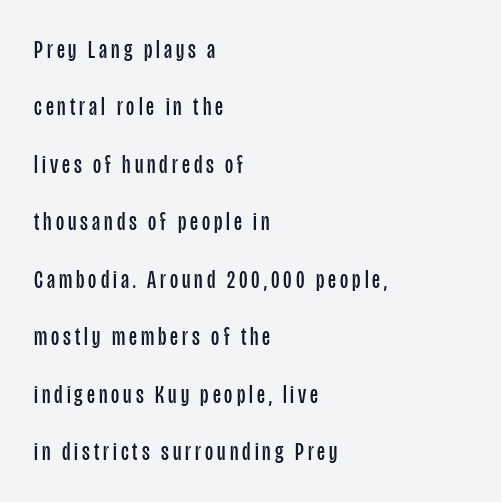
Baseline-to-baseline distance is far greater than the letter height. Descender tails drop into unmarked territory. The rag falls on the right side of this text block. Stems and bowls with no extra thickness — not bold. Posture: vertical.
